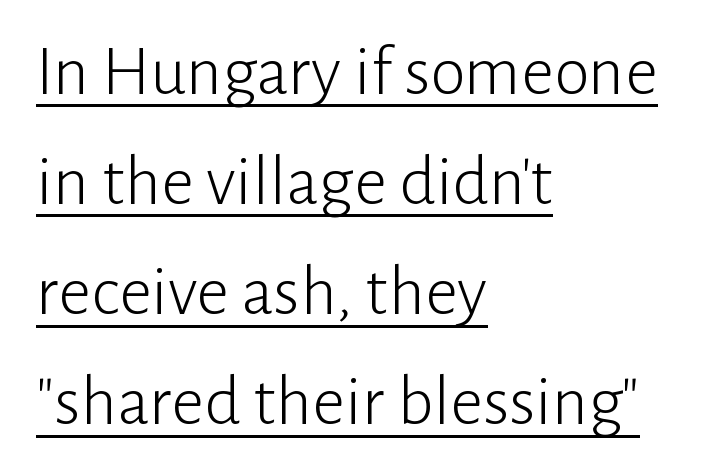
Q: Is the text bold? A: No.
Q: Is the text italic (slanted)? A: No, it is upright.
Q: Is the typeface a serif or a sans-serif typeface? A: Sans-serif.
Q: Is the text underlined? A: Yes.
Q: How is the paragraph aligned? A: Left-aligned.
Q: Is the spacing between letters normal or unusually wide? A: Normal.
Q: Is the spacing between lines tight, normal or loose? A: Normal.
Q: Width (condensed, normal, or wide)? A: Normal.
Q: Stroke contrast? A: Low.
Q: x-height? A: Medium.
Q: Monospaced? A: No.
